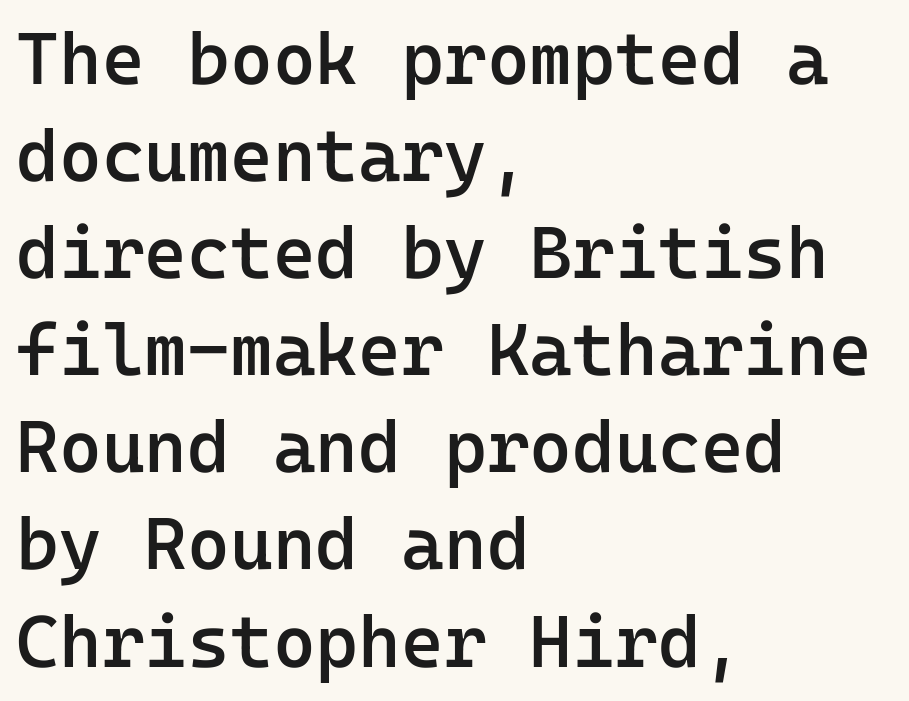
{"serif": "no", "italic": "no", "bold": "semi", "weight": "semibold", "width": "normal", "stroke_contrast": "low", "x_height": "medium", "monospaced": "yes", "underline": "no", "align": "left", "line_spacing": "normal", "line_spacing_ratio": 1.33, "letter_spacing": "normal", "letter_spacing_em": 0.0, "glyph_px": 73}
